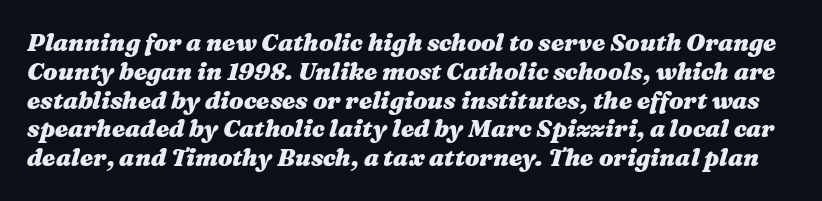
The image shows 24 px bold type, italic (leaning right); set line spacing 1.2x, normal letter spacing, not underlined.
